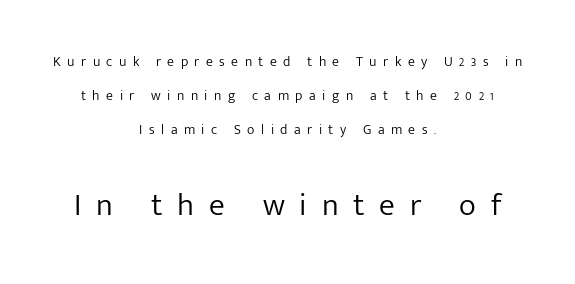
The image shows 32 px light sans-serif type, upright; set centered, loose line spacing (2.44x), unusually wide letter spacing (+0.46 em), not underlined; the second (bottom) block is 2.29x larger; low stroke contrast and a medium x-height.
